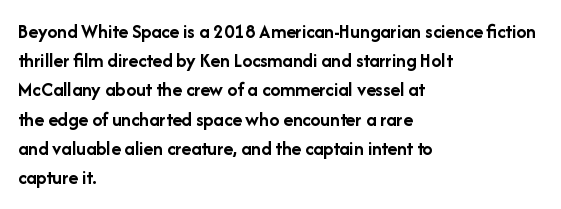
The image shows 20 px bold type, upright; set left-aligned, normal line spacing (1.46x), normal letter spacing, not underlined.
